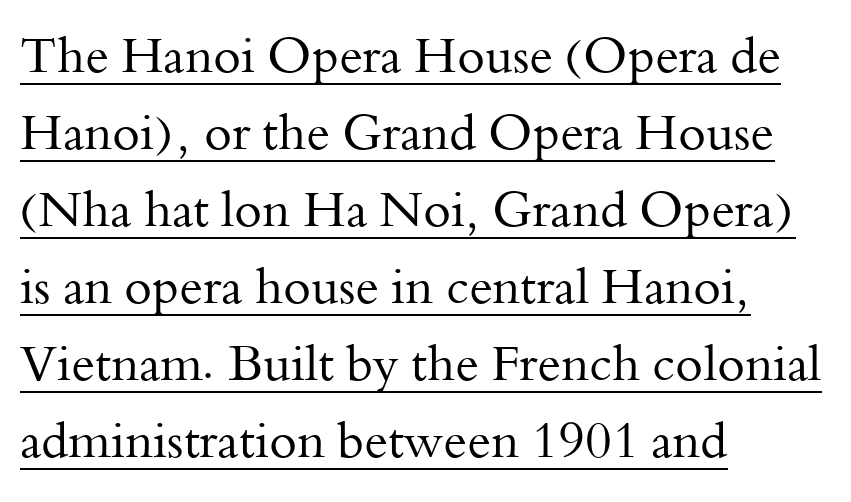
Q: Is the text bold? A: No.
Q: Is the text italic (slanted)? A: No, it is upright.
Q: Is the typeface a serif or a sans-serif typeface? A: Serif.
Q: Is the text underlined? A: Yes.
Q: How is the paragraph aligned? A: Left-aligned.
Q: Is the spacing between letters normal or unusually wide? A: Normal.
Q: Is the spacing between lines tight, normal or loose? A: Normal.
Q: Width (condensed, normal, or wide)? A: Normal.
Q: Stroke contrast? A: Medium.
Q: x-height? A: Small.
Q: Monospaced? A: No.
